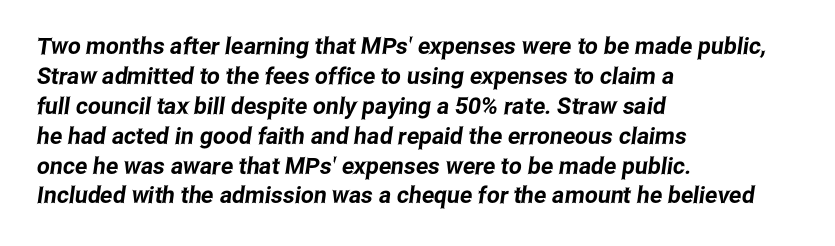
The image shows 23 px text type; set left-aligned, normal line spacing (1.3x), normal letter spacing, not underlined.
